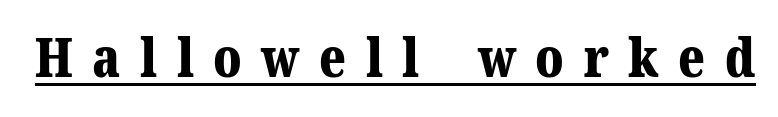
Q: Is the text bold? A: Yes.
Q: Is the text italic (slanted)? A: No, it is upright.
Q: Is the typeface a serif or a sans-serif typeface? A: Serif.
Q: Is the text underlined? A: Yes.
Q: Is the spacing between letters normal or unusually wide? A: Unusually wide.
Q: Width (condensed, normal, or wide)? A: Normal.
Q: Stroke contrast? A: Medium.
Q: x-height? A: Medium.
Q: Monospaced? A: No.
